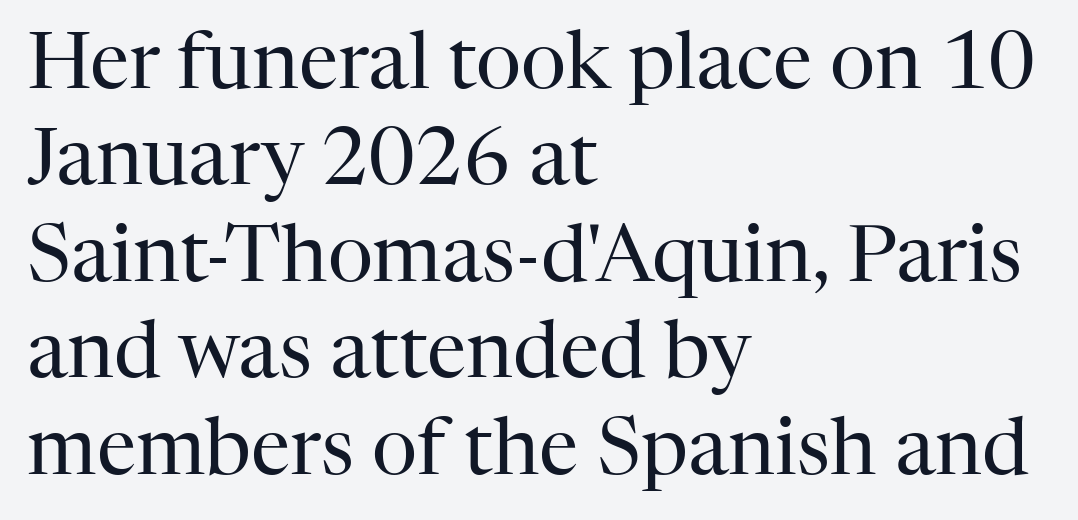
Q: Is the text bold? A: No.
Q: Is the text italic (slanted)? A: No, it is upright.
Q: Is the typeface a serif or a sans-serif typeface? A: Serif.
Q: Is the text underlined? A: No.
Q: How is the paragraph aligned? A: Left-aligned.
Q: Is the spacing between letters normal or unusually wide? A: Normal.
Q: Width (condensed, normal, or wide)? A: Normal.
Q: Stroke contrast? A: High.
Q: x-height? A: Medium.
Q: Monospaced? A: No.
